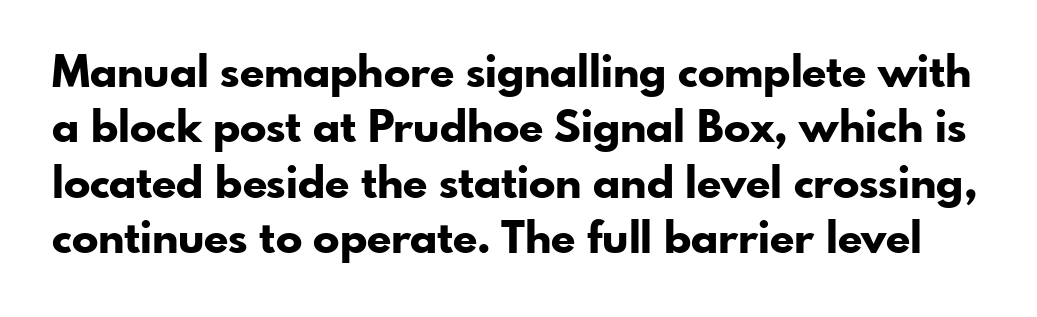
The image shows 44 px bold sans-serif type, upright; set normal line spacing (1.26x), normal letter spacing, not underlined; low stroke contrast and a small x-height.
